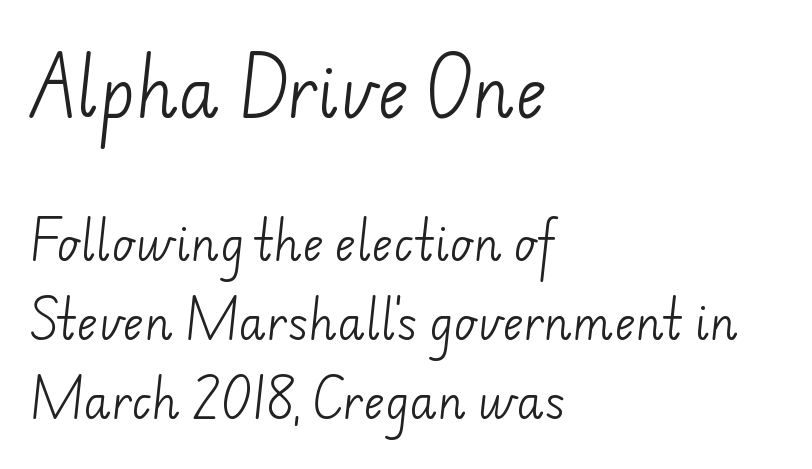
The image shows 67 px light sans-serif type; set left-aligned, line spacing 1.76x, normal letter spacing, not underlined; the first (top) block is 1.49x larger; low stroke contrast and a small x-height.
